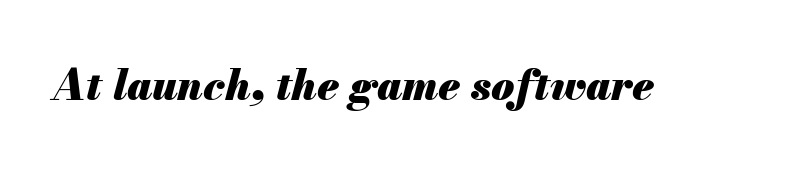
The image shows 42 px heavy type, italic (leaning right); set normal letter spacing, not underlined; medium stroke contrast and a small x-height.
